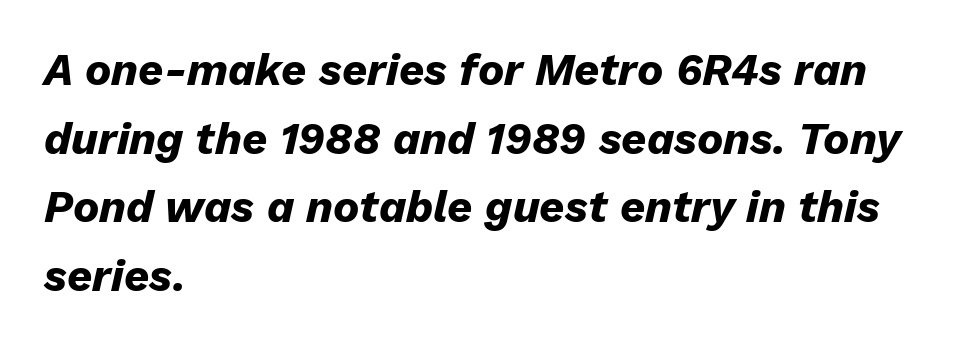
{"italic": "yes", "lean": "right", "slant_degrees": 13, "bold": "yes", "weight": "heavy", "width": "normal", "stroke_contrast": "low", "x_height": "medium", "monospaced": "no", "underline": "no", "align": "left", "line_spacing": "normal", "line_spacing_ratio": 1.56, "letter_spacing": "normal", "letter_spacing_em": 0.0, "glyph_px": 44}
